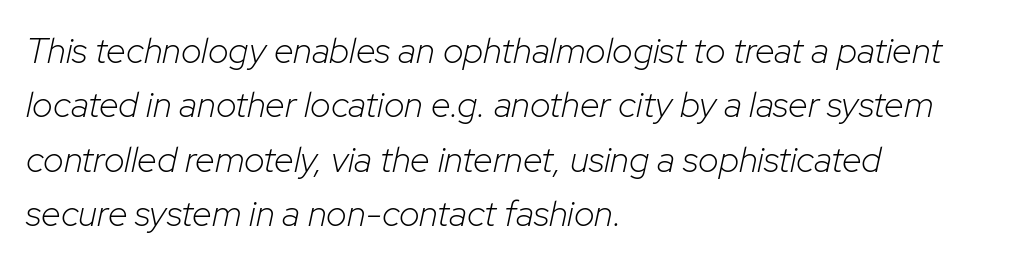
Descenders hang freely into open space. Horizontal alignment here is leftward, the default for most running prose. No extra ink here — the face is not bold. Interline gaps are of average width in this sample.
